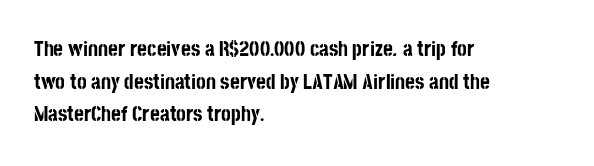
The image shows 21 px bold type, upright; set left-aligned, normal line spacing (1.55x), normal letter spacing, not underlined.
